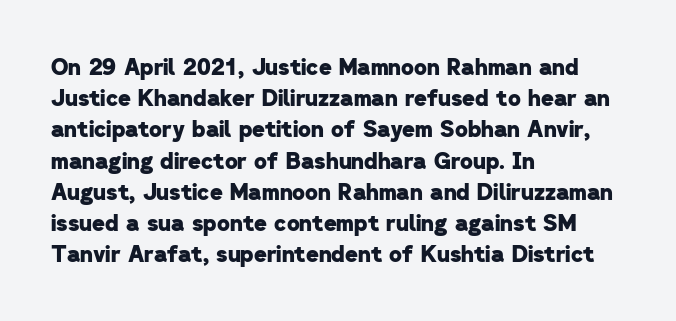
{"bold": "yes", "underline": "no", "align": "left", "line_spacing": "normal", "line_spacing_ratio": 1.42, "letter_spacing": "normal", "letter_spacing_em": 0.0, "glyph_px": 22}
